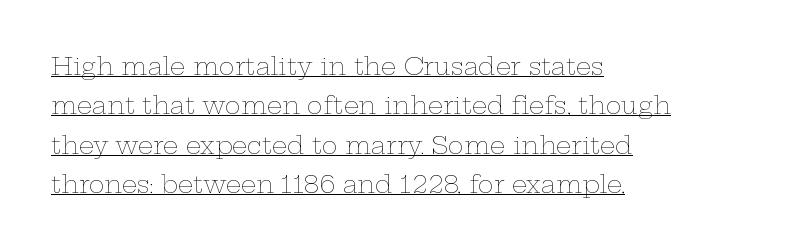
{"italic": "no", "bold": "no", "underline": "yes", "align": "left", "line_spacing": "normal", "line_spacing_ratio": 1.64, "letter_spacing": "normal", "letter_spacing_em": 0.0, "glyph_px": 24}
